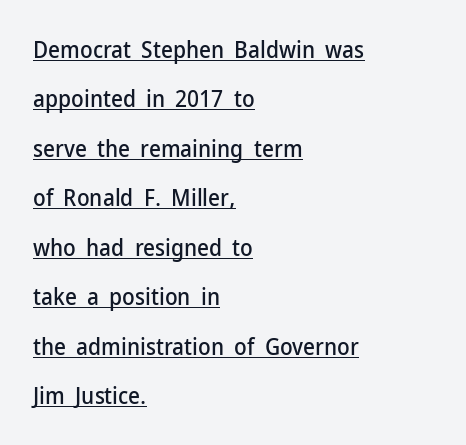
{"italic": "no", "underline": "yes", "align": "left", "line_spacing": "loose", "line_spacing_ratio": 2.15, "letter_spacing": "normal", "letter_spacing_em": 0.0, "glyph_px": 23}
